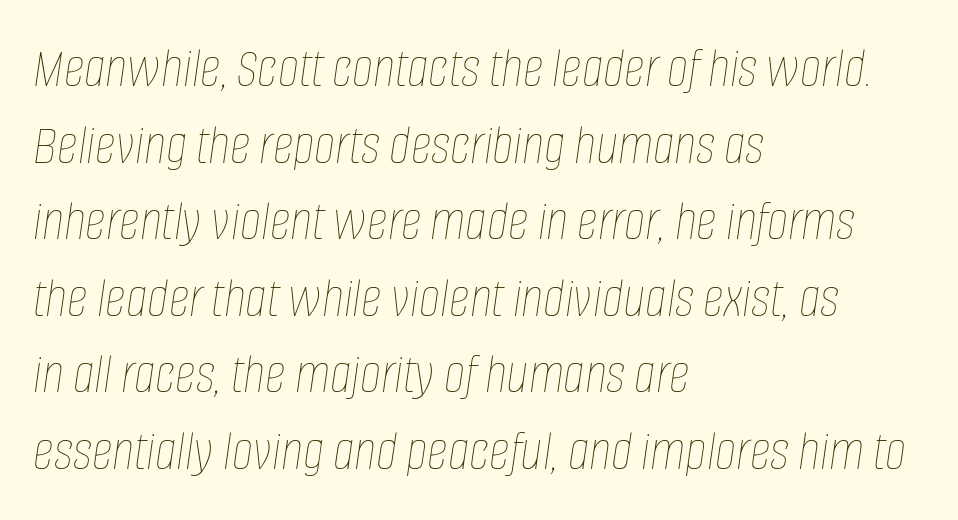
Q: Is the text bold? A: No.
Q: Is the text italic (slanted)? A: Yes, it leans right by about 8 degrees.
Q: Is the text underlined? A: No.
Q: How is the paragraph aligned? A: Left-aligned.
Q: Is the spacing between letters normal or unusually wide? A: Normal.
Q: Is the spacing between lines tight, normal or loose? A: Normal.
Q: Width (condensed, normal, or wide)? A: Condensed.
Q: Stroke contrast? A: Low.
Q: x-height? A: Large.
Q: Monospaced? A: No.
